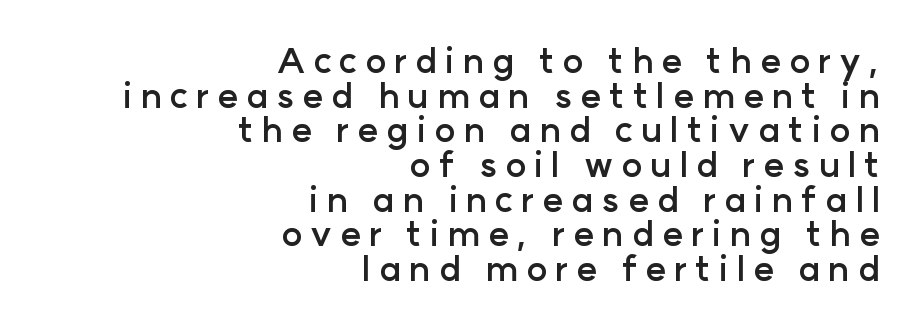
{"serif": "no", "italic": "no", "bold": "yes", "weight": "semibold", "width": "normal", "stroke_contrast": "low", "x_height": "medium", "monospaced": "no", "underline": "no", "align": "right", "line_spacing": "tight", "line_spacing_ratio": 0.99, "letter_spacing": "wide", "letter_spacing_em": 0.23, "glyph_px": 35}
